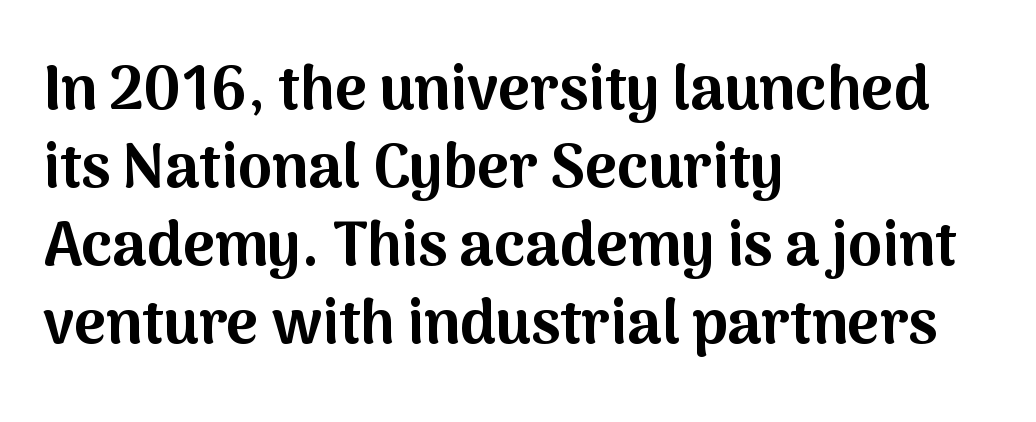
Q: Is the text bold? A: Yes.
Q: Is the text italic (slanted)? A: No, it is upright.
Q: Is the typeface a serif or a sans-serif typeface? A: Sans-serif.
Q: Is the text underlined? A: No.
Q: How is the paragraph aligned? A: Left-aligned.
Q: Is the spacing between letters normal or unusually wide? A: Normal.
Q: Is the spacing between lines tight, normal or loose? A: Normal.
Q: Width (condensed, normal, or wide)? A: Normal.
Q: Stroke contrast? A: Medium.
Q: x-height? A: Medium.
Q: Monospaced? A: No.
